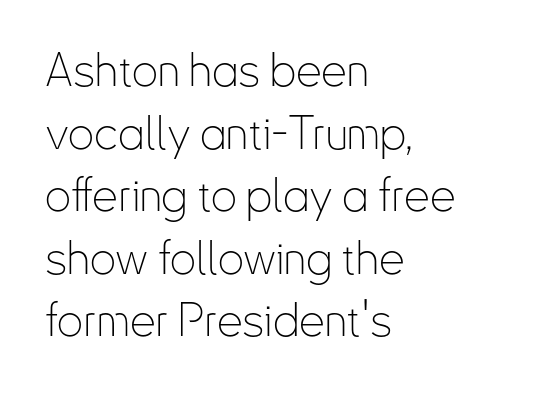
The image shows 46 px thin, condensed sans-serif type, upright; set left-aligned, normal line spacing (1.36x), normal letter spacing, not underlined; low stroke contrast and a small x-height.
